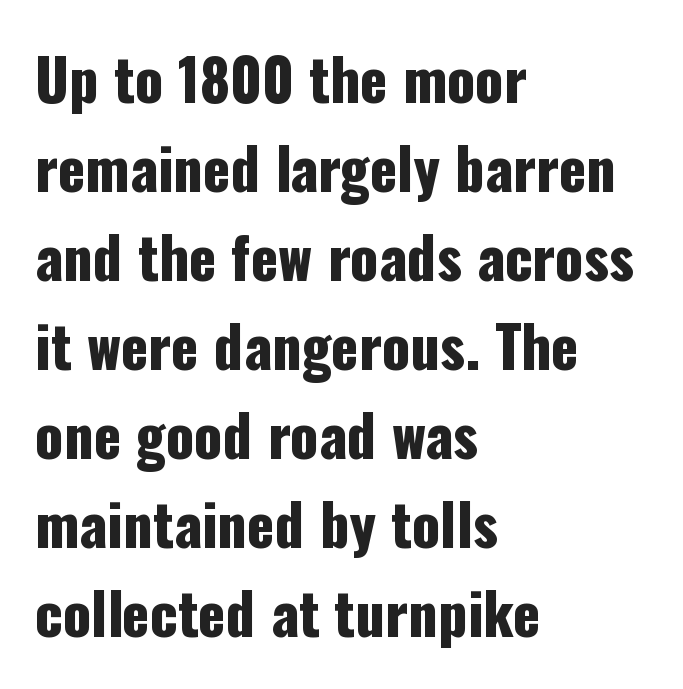
Q: Is the text italic (slanted)? A: No, it is upright.
Q: Is the typeface a serif or a sans-serif typeface? A: Sans-serif.
Q: Is the text underlined? A: No.
Q: How is the paragraph aligned? A: Left-aligned.
Q: Is the spacing between letters normal or unusually wide? A: Normal.
Q: Is the spacing between lines tight, normal or loose? A: Normal.
Q: Width (condensed, normal, or wide)? A: Condensed.
Q: Stroke contrast? A: Low.
Q: x-height? A: Medium.
Q: Monospaced? A: No.
